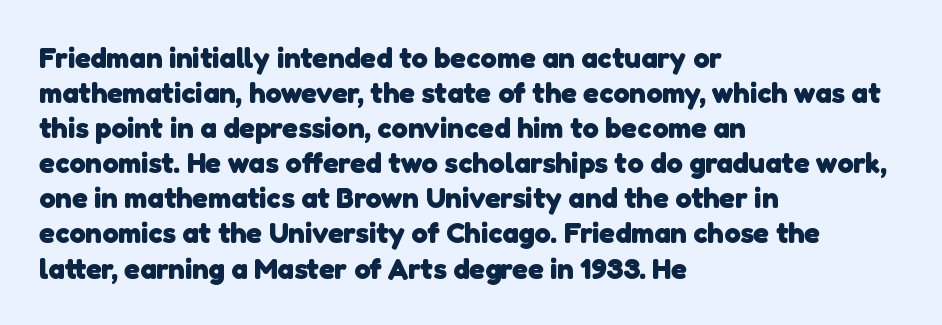
{"serif": "no", "bold": "yes", "weight": "heavy", "width": "normal", "stroke_contrast": "low", "x_height": "medium", "monospaced": "no", "underline": "no", "align": "left", "line_spacing_ratio": 1.21, "letter_spacing": "normal", "letter_spacing_em": 0.0, "glyph_px": 29}
